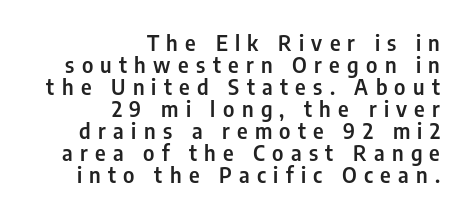
Q: Is the text italic (slanted)? A: No, it is upright.
Q: Is the text underlined? A: No.
Q: How is the paragraph aligned? A: Right-aligned.
Q: Is the spacing between letters normal or unusually wide? A: Unusually wide.
Q: Is the spacing between lines tight, normal or loose? A: Tight.
